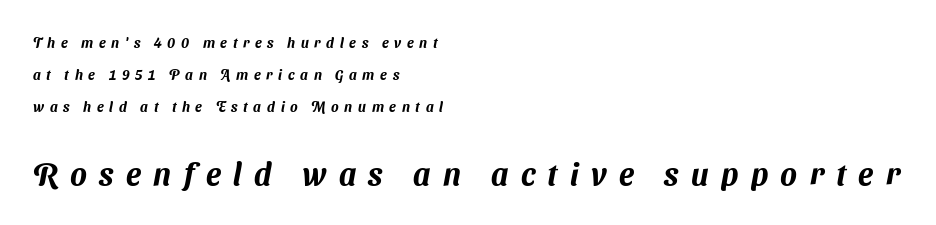
{"serif": "no", "width": "normal", "stroke_contrast": "medium", "x_height": "medium", "monospaced": "no", "underline": "no", "align": "left", "line_spacing": "loose", "line_spacing_ratio": 2.27, "letter_spacing": "wide", "letter_spacing_em": 0.4, "larger_block": "second", "size_ratio": 2.21, "glyph_px": 31}
